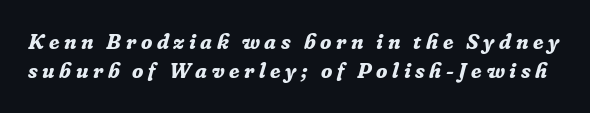
{"italic": "yes", "lean": "right", "slant_degrees": 16, "bold": "yes", "underline": "no", "line_spacing": "normal", "line_spacing_ratio": 1.39, "letter_spacing": "wide", "letter_spacing_em": 0.22, "glyph_px": 21}
